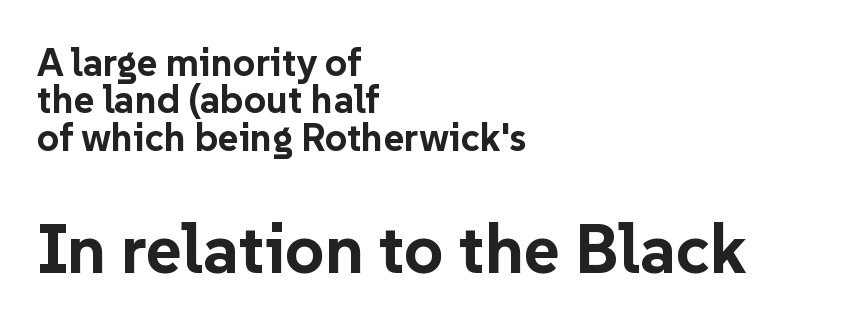
The image shows 69 px bold sans-serif type, upright; set left-aligned, tight line spacing (0.96x), normal letter spacing, not underlined; the second (bottom) block is 1.77x larger; low stroke contrast and a medium x-height.
